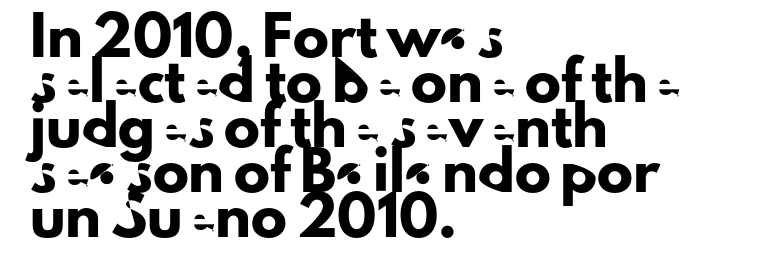
You can tell from the bare stems that sans-serif type was used. This sample has the flowing, uneven cadence of proportional lettering. This is roman type, the default non-slanted kind. These lines sit exactly where default settings would place them. A clean baseline with only descenders dipping below it.
